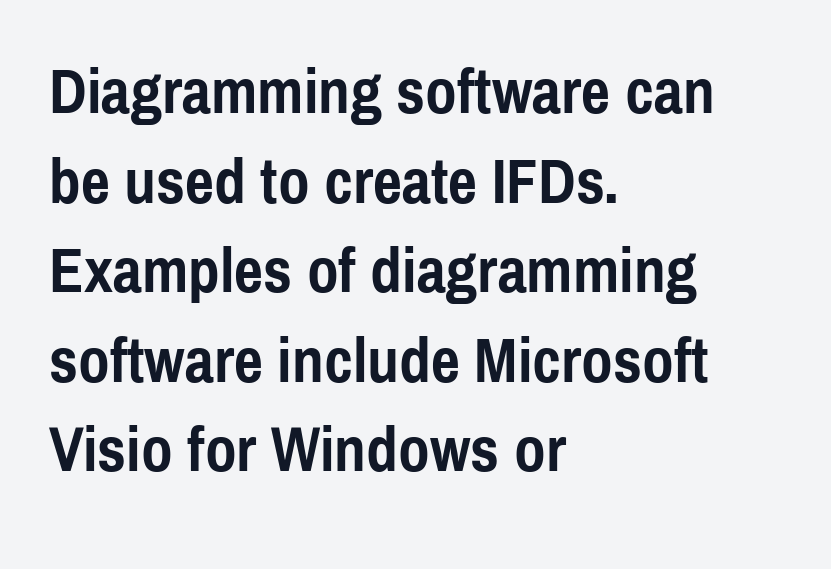
Thick stems and heavy bowls — unmistakably bold. This sample has the flowing, uneven cadence of proportional lettering. Reading down the column, the eye jumps a familiar distance to each next line. Default kerning and tracking; the words read as compact shapes. Is there any slant? The stems are plumb.
